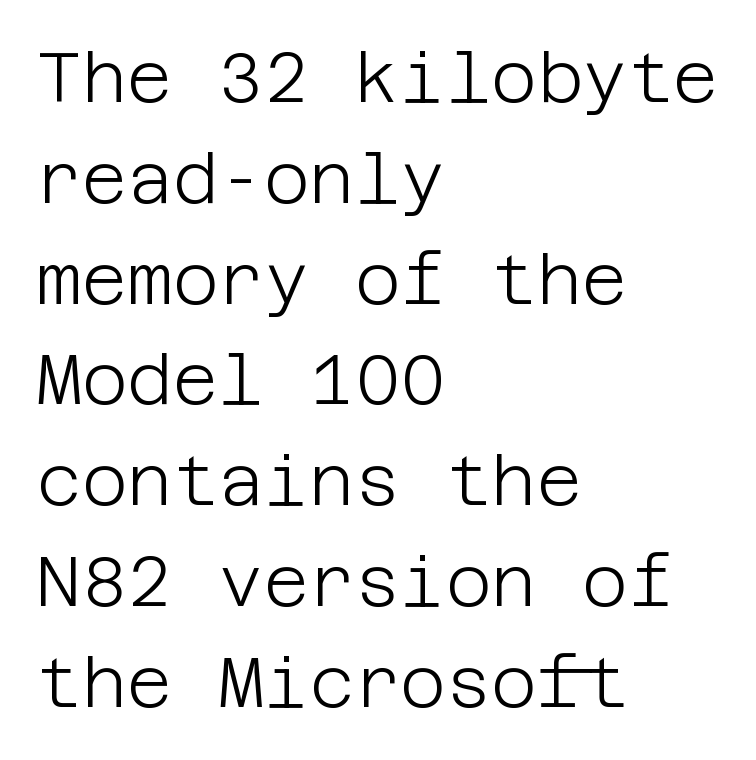
This rendering employs a face without finishing strokes, i.e., a sans-serif. A typesetter would call this leading conventional body-copy spacing. The zone under the glyphs is completely vacant. This reads as an unemphasized weight, regular at the heaviest.
